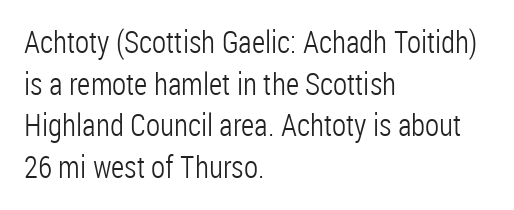
No feet cap the strokes, marking this as sans-serif type. Letters rest on an invisible, unmarked baseline. Horizontal bands of white between lines are of average thickness. Heft: none added — not bold. Tracking here is standard; glyphs follow each other at the usual distance.
